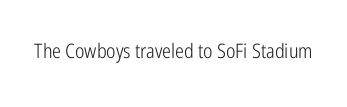
Q: Is the text bold? A: No.
Q: Is the text italic (slanted)? A: No, it is upright.
Q: Is the text underlined? A: No.
Q: Is the spacing between letters normal or unusually wide? A: Normal.
